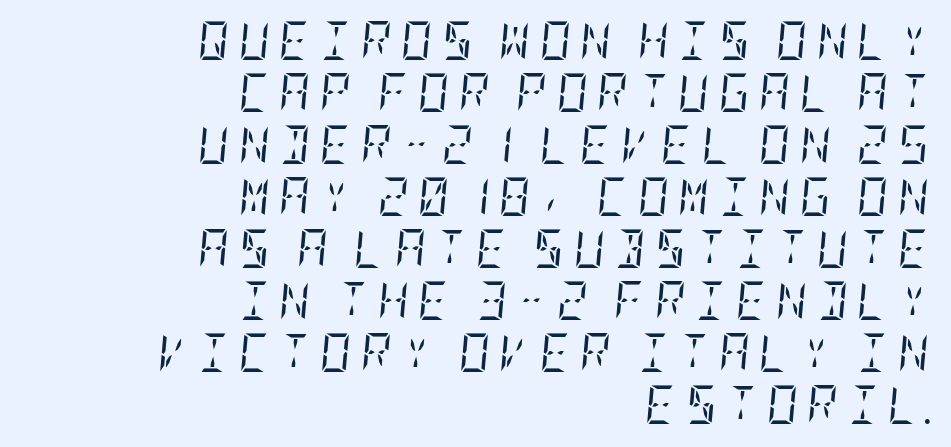
{"serif": "yes", "italic": "yes", "lean": "right", "slant_degrees": 5, "bold": "no", "weight": "regular", "width": "condensed", "stroke_contrast": "low", "x_height": "large", "underline": "no", "align": "right", "line_spacing": "normal", "line_spacing_ratio": 1.37, "letter_spacing": "wide", "letter_spacing_em": 0.25, "glyph_px": 38}
